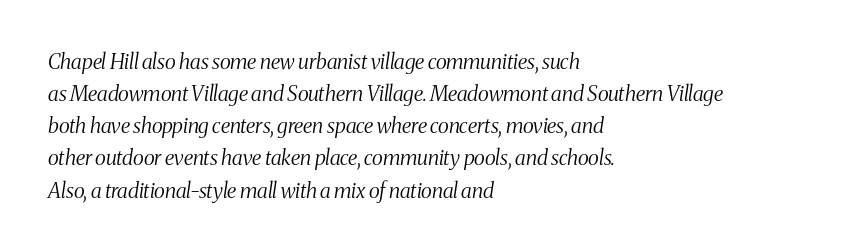
{"italic": "yes", "lean": "right", "slant_degrees": 8, "bold": "no", "underline": "no", "align": "left", "line_spacing": "normal", "line_spacing_ratio": 1.53, "letter_spacing": "normal", "letter_spacing_em": 0.0, "glyph_px": 21}
